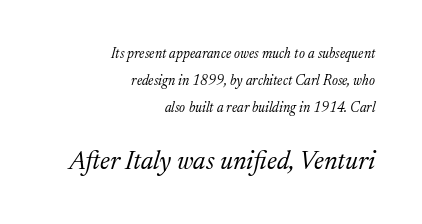
{"italic": "yes", "lean": "right", "slant_degrees": 17, "bold": "no", "underline": "no", "align": "right", "line_spacing": "loose", "line_spacing_ratio": 1.94, "letter_spacing": "normal", "letter_spacing_em": 0.0, "larger_block": "second", "size_ratio": 1.86, "glyph_px": 26}
